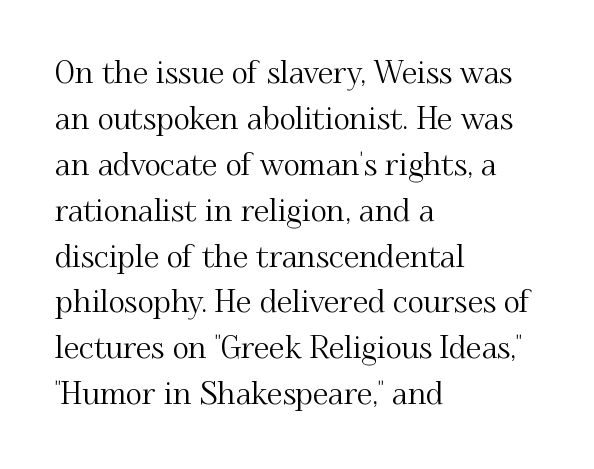
The image shows 31 px serif type, upright; set left-aligned, normal line spacing (1.48x), normal letter spacing, not underlined; medium stroke contrast and a small x-height.
